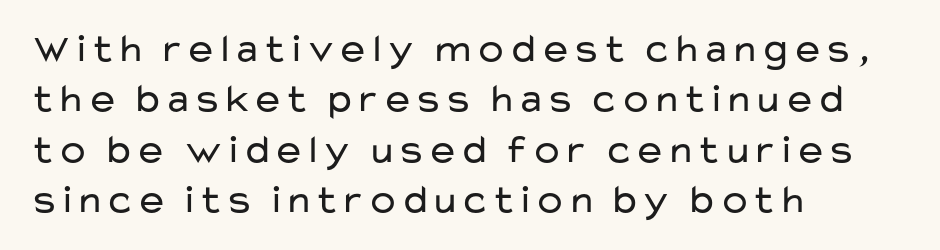
Look at the tracking — it's just the regular setting, nothing added. This rendering features lettering with no underline. The rendering uses natural spacing where letterforms have individual widths. Weight class: somewhere from thin through regular. The vertical gap from one line to the next is medium. The letters stand straight up with perfectly vertical stems.
